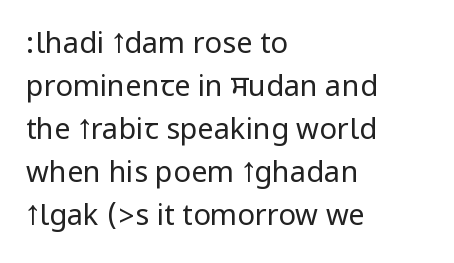
The image shows 29 px regular-weight, condensed sans-serif type, upright; set left-aligned, normal line spacing (1.48x), normal letter spacing, not underlined; low stroke contrast.
